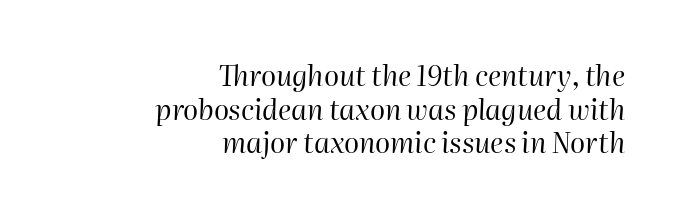
Q: Is the text bold? A: No.
Q: Is the text italic (slanted)? A: Yes, it leans right by about 2 degrees.
Q: Is the text underlined? A: No.
Q: How is the paragraph aligned? A: Right-aligned.
Q: Is the spacing between letters normal or unusually wide? A: Normal.
Q: Width (condensed, normal, or wide)? A: Normal.
Q: Stroke contrast? A: High.
Q: x-height? A: Medium.
Q: Monospaced? A: No.
